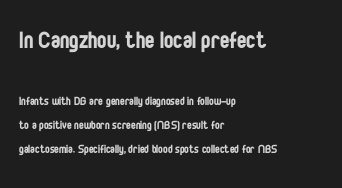
The image shows 28 px regular-weight, condensed sans-serif type, upright; set left-aligned, line spacing 1.73x, normal letter spacing, not underlined; the first (top) block is 2.0x larger; low stroke contrast and a large x-height.
